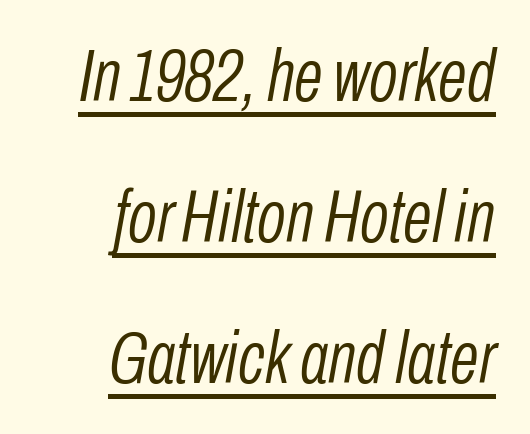
The image shows 75 px light, condensed type, italic (leaning right); set right-aligned, line spacing 1.88x, normal letter spacing, underlined; low stroke contrast and a medium x-height.
